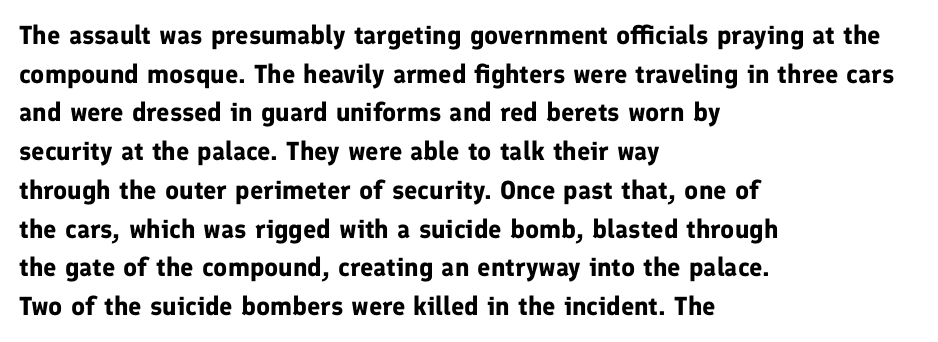
{"italic": "no", "bold": "yes", "underline": "no", "align": "left", "line_spacing": "normal", "line_spacing_ratio": 1.49, "letter_spacing": "normal", "letter_spacing_em": 0.0, "glyph_px": 26}
